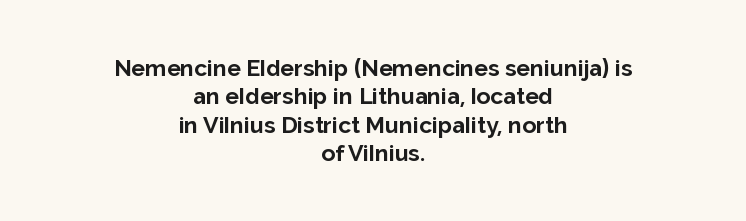
This rendering leaves character spacing at its baseline value. Caption: bold face, heavy strokes. Lines of text with bare space underneath. The type sits square on the baseline with zero lean.
